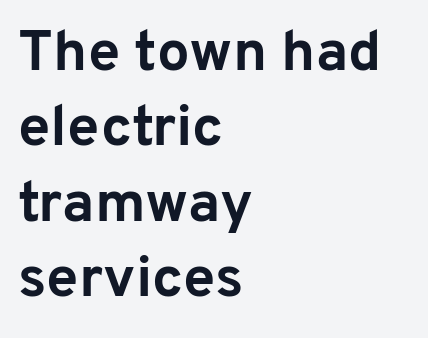
{"serif": "no", "italic": "no", "bold": "yes", "weight": "bold", "width": "normal", "stroke_contrast": "low", "x_height": "medium", "monospaced": "no", "underline": "no", "align": "left", "line_spacing": "normal", "line_spacing_ratio": 1.3, "letter_spacing": "normal", "letter_spacing_em": 0.0, "glyph_px": 58}
